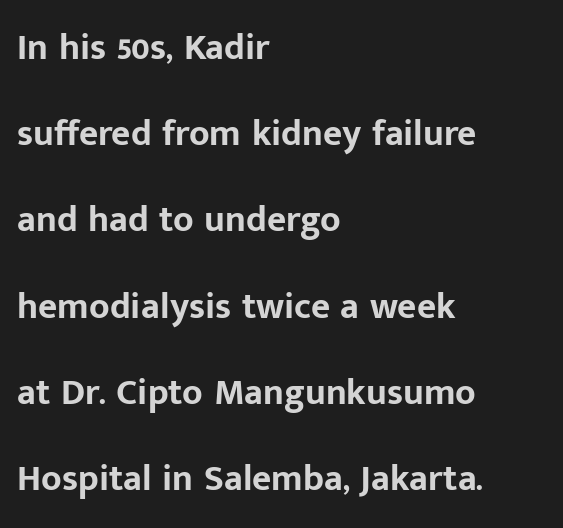
The image shows 37 px bold sans-serif type, upright; set left-aligned, loose line spacing (2.33x), normal letter spacing, not underlined; low stroke contrast and a medium x-height.
